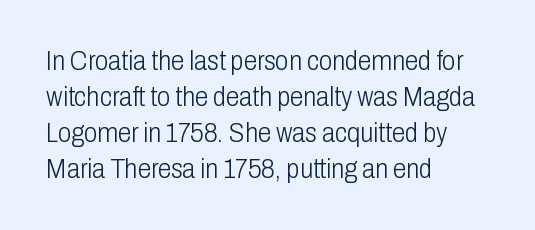
The image shows 27 px text type, upright; set left-aligned, normal line spacing (1.33x), normal letter spacing, not underlined.
